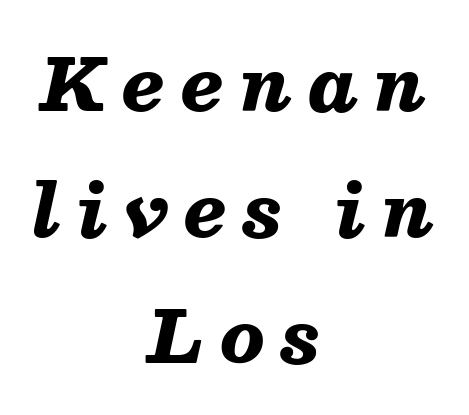
The image shows 72 px heavy type, italic (leaning right); set centered, line spacing 1.75x, unusually wide letter spacing (+0.23 em), not underlined; medium stroke contrast and a medium x-height.
